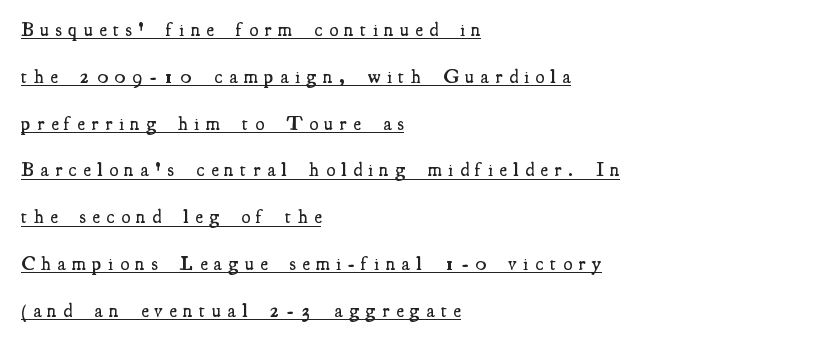
Q: Is the text bold? A: Semi-bold.
Q: Is the text italic (slanted)? A: No, it is upright.
Q: Is the text underlined? A: Yes.
Q: How is the paragraph aligned? A: Left-aligned.
Q: Is the spacing between letters normal or unusually wide? A: Unusually wide.
Q: Is the spacing between lines tight, normal or loose? A: Loose.
